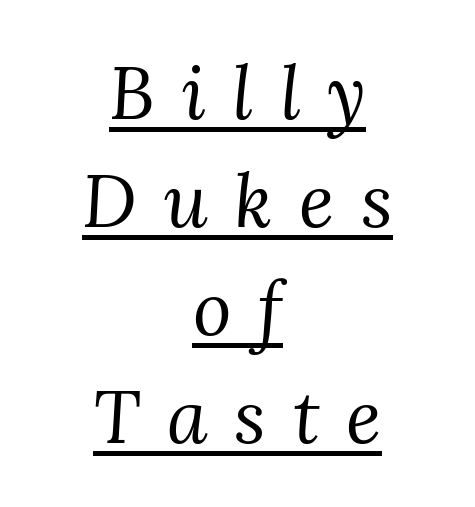
Stems and bowls with no extra thickness — not bold. Notice how descenders clear the ascenders below comfortably — that's standard leading. Varying glyph widths throughout — classic text-font behaviour. The passage shown is underscored from start to finish. There is plenty of visible air inserted between adjacent glyphs. This rendering employs a face with finishing strokes, i.e., a serif.
